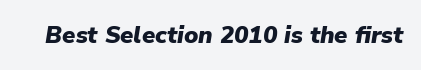
{"italic": "yes", "lean": "right", "slant_degrees": 9, "bold": "yes", "underline": "no", "letter_spacing": "normal", "letter_spacing_em": 0.0, "glyph_px": 24}
